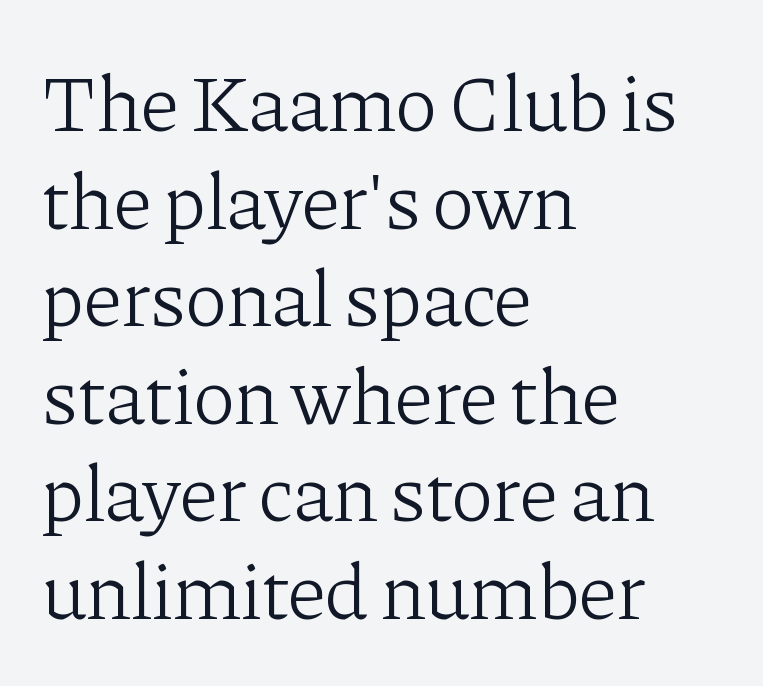
{"serif": "yes", "italic": "no", "bold": "no", "weight": "light", "width": "normal", "stroke_contrast": "low", "x_height": "medium", "monospaced": "no", "underline": "no", "align": "left", "line_spacing_ratio": 1.22, "letter_spacing": "normal", "letter_spacing_em": 0.0, "glyph_px": 80}
